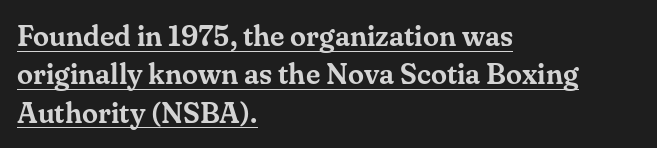
{"serif": "yes", "italic": "no", "width": "normal", "stroke_contrast": "medium", "x_height": "small", "monospaced": "no", "underline": "yes", "align": "left", "line_spacing": "normal", "line_spacing_ratio": 1.32, "letter_spacing": "normal", "letter_spacing_em": 0.0, "glyph_px": 29}
